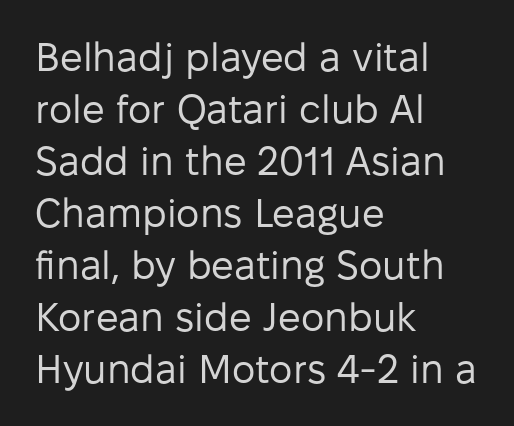
The image shows 40 px regular-weight sans-serif type, upright; set left-aligned, normal line spacing (1.3x), normal letter spacing, not underlined; low stroke contrast and a medium x-height.
